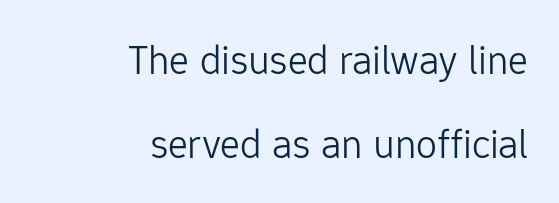
Looks like regular typesetting: each glyph gets only the width it needs. Nothing heavy about these letters — not bold at all. The glyphs are unaccompanied by any horizontal stroke below them. Leftover space on each line is placed entirely before the opening word.
